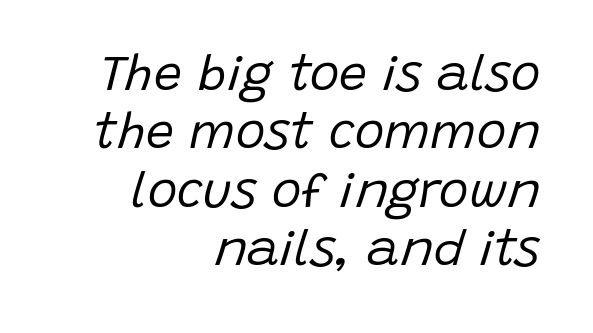
{"italic": "yes", "lean": "right", "slant_degrees": 15, "bold": "no", "weight": "regular", "width": "normal", "stroke_contrast": "low", "x_height": "large", "monospaced": "no", "underline": "no", "align": "right", "line_spacing_ratio": 1.17, "letter_spacing": "normal", "letter_spacing_em": 0.0, "glyph_px": 50}
